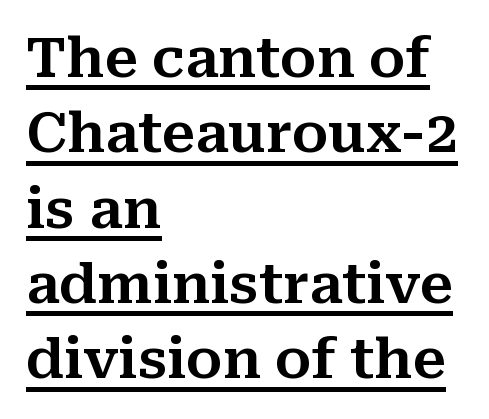
{"serif": "yes", "italic": "no", "width": "normal", "stroke_contrast": "medium", "x_height": "medium", "monospaced": "no", "underline": "yes", "align": "left", "line_spacing": "normal", "line_spacing_ratio": 1.37, "letter_spacing": "normal", "letter_spacing_em": 0.0, "glyph_px": 55}
